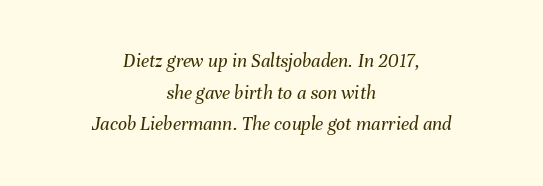
{"italic": "yes", "lean": "right", "slant_degrees": 8, "bold": "no", "underline": "no", "align": "center", "line_spacing": "normal", "line_spacing_ratio": 1.58, "letter_spacing": "normal", "letter_spacing_em": 0.0, "glyph_px": 20}
